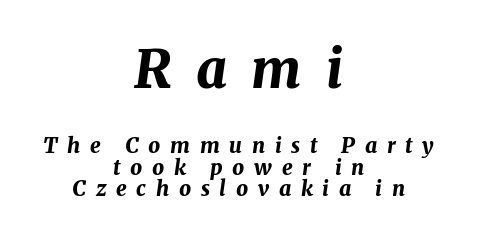
{"italic": "yes", "lean": "right", "slant_degrees": 8, "bold": "yes", "weight": "bold", "width": "normal", "stroke_contrast": "medium", "x_height": "medium", "monospaced": "no", "underline": "no", "align": "center", "line_spacing": "tight", "line_spacing_ratio": 1.03, "letter_spacing": "wide", "letter_spacing_em": 0.46, "larger_block": "first", "size_ratio": 2.52, "glyph_px": 53}
